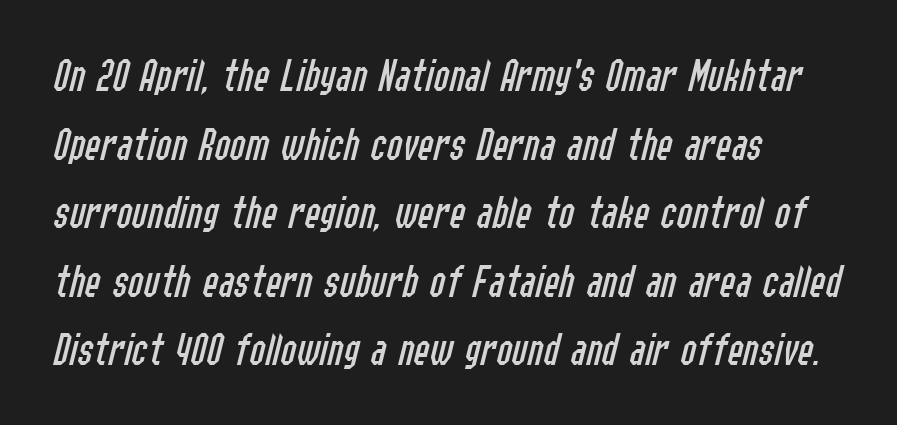
Horizontal alignment here is leftward, the default for most running prose. Is the type slanted? Yes — the strokes lean at a clear angle. Stems and bowls with no extra thickness — not bold. Check under the words: just untouched page. Between one letter and the next there's only the usual sliver of space. Varying glyph widths throughout — classic text-font behaviour.
